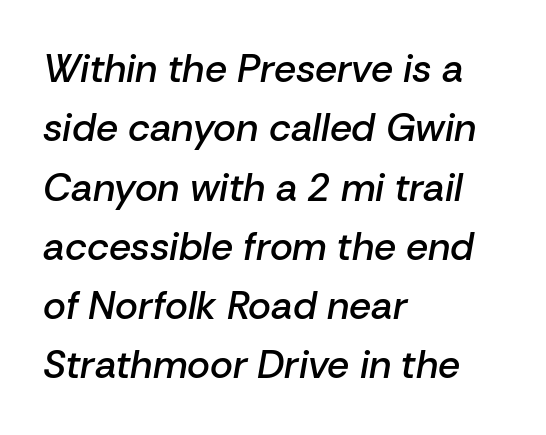
{"italic": "yes", "lean": "right", "slant_degrees": 10, "bold": "semi", "weight": "semibold", "width": "normal", "stroke_contrast": "low", "x_height": "medium", "monospaced": "no", "underline": "no", "align": "left", "line_spacing": "normal", "line_spacing_ratio": 1.52, "letter_spacing": "normal", "letter_spacing_em": 0.0, "glyph_px": 39}
